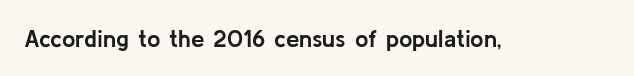
The image shows 24 px bold type, upright; set normal letter spacing, not underlined.
